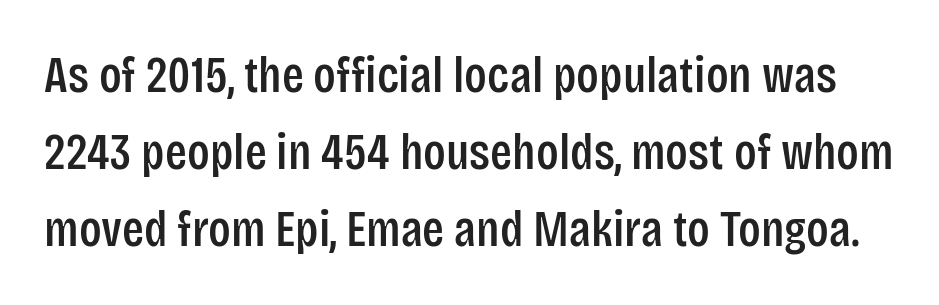
This sample uses plain, unmodified letter spacing. These lines are rendered in a variable-pitch font. Compared with typical paragraphs, the rows here are spaced about the same. Only glyphs here, with clear space below each row. In terms of posture, this sample is upright.
